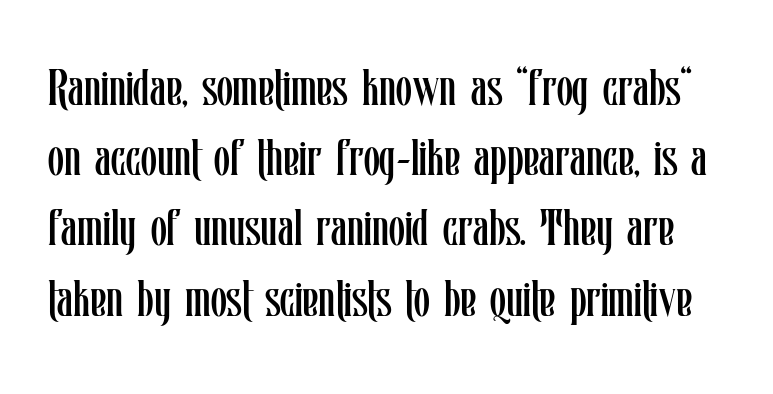
The image shows 52 px regular-weight, condensed type, upright; set normal line spacing (1.35x), normal letter spacing, not underlined; low stroke contrast and a medium x-height.
